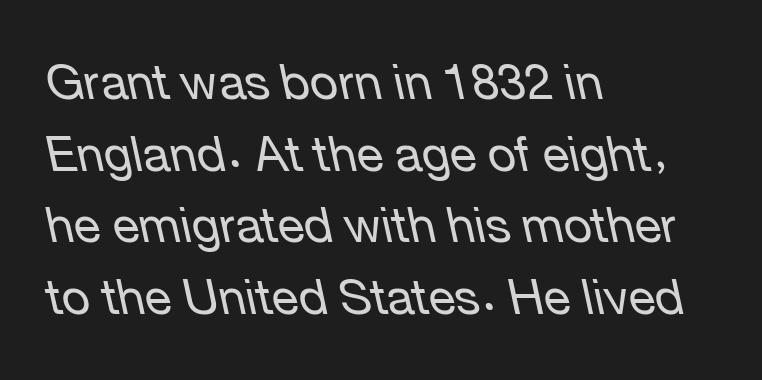
Vertical stems look standard width or narrower in stroke. Is this a fixed-width face? No — the glyphs have proportional, varying widths. These lines stack with their left ends in a neat column. This sample uses an oblique cut, with every glyph tilted off the vertical. A typesetter would call this zero additional tracking.
